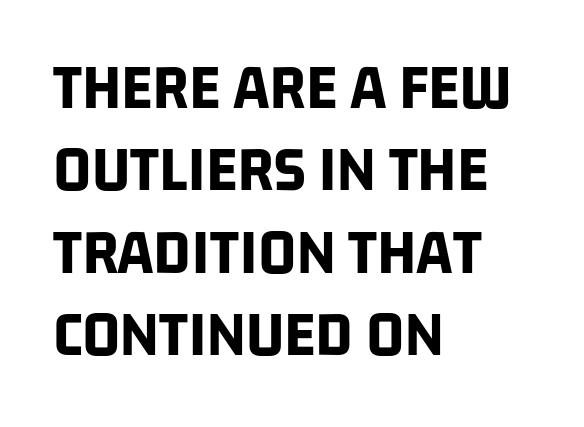
Is this a fixed-width face? No — the glyphs have proportional, varying widths. Stroke thickness is high; the sample reads as a true bold. Unlike a traditional serif, this face leaves its strokes unadorned. The paragraph has a hard left edge and a soft right edge. Look at the tracking — it's just the regular setting, nothing added.
